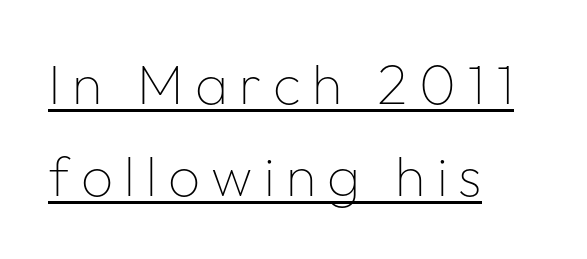
Q: Is the text bold? A: No.
Q: Is the text italic (slanted)? A: No, it is upright.
Q: Is the typeface a serif or a sans-serif typeface? A: Sans-serif.
Q: Is the text underlined? A: Yes.
Q: How is the paragraph aligned? A: Left-aligned.
Q: Is the spacing between letters normal or unusually wide? A: Unusually wide.
Q: Is the spacing between lines tight, normal or loose? A: Normal.
Q: Width (condensed, normal, or wide)? A: Normal.
Q: Stroke contrast? A: Low.
Q: x-height? A: Medium.
Q: Monospaced? A: No.
